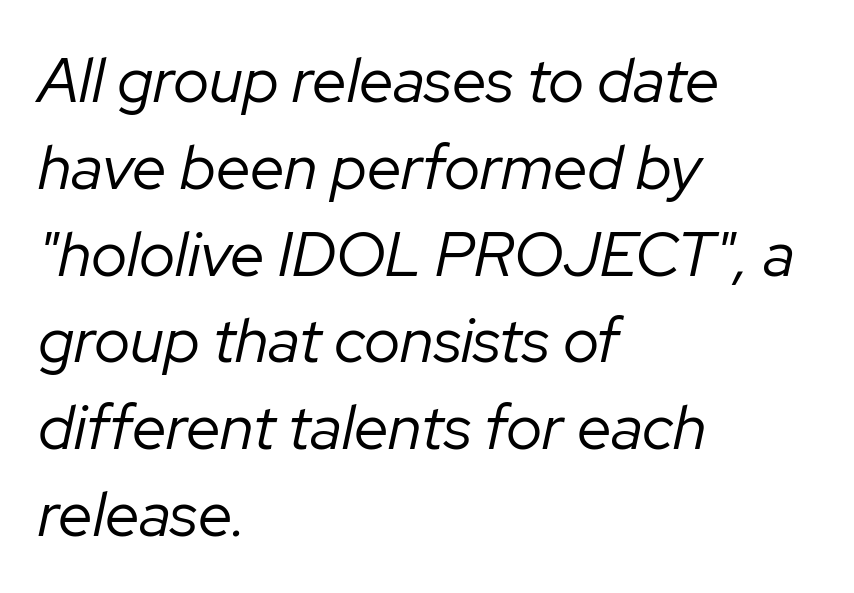
Interline gaps are of average width in this sample. Every character sits at an angle, as italics do. Beneath every word, the page is bare. Proportional: the letters do not fall into vertical columns.
